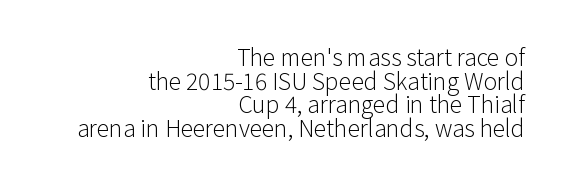
{"italic": "no", "bold": "no", "underline": "no", "align": "right", "line_spacing": "tight", "line_spacing_ratio": 1.03, "letter_spacing": "normal", "letter_spacing_em": 0.0, "glyph_px": 23}
